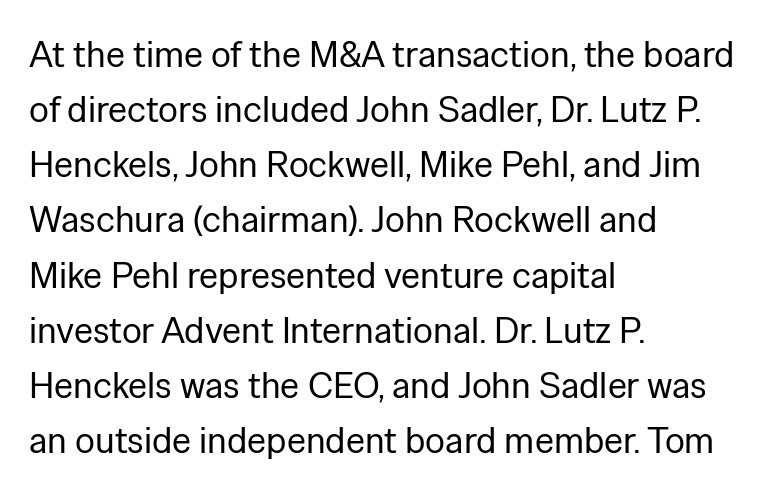
{"serif": "no", "italic": "no", "bold": "no", "weight": "regular", "width": "normal", "stroke_contrast": "low", "x_height": "medium", "monospaced": "no", "underline": "no", "align": "left", "line_spacing": "normal", "line_spacing_ratio": 1.49, "letter_spacing": "normal", "letter_spacing_em": 0.0, "glyph_px": 37}
